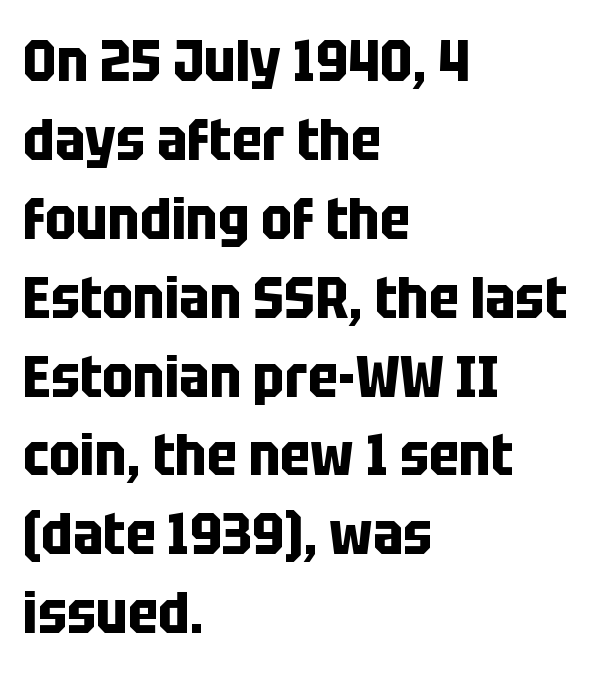
{"serif": "no", "italic": "no", "bold": "yes", "weight": "bold", "width": "condensed", "stroke_contrast": "low", "x_height": "large", "monospaced": "no", "underline": "no", "align": "left", "line_spacing": "normal", "line_spacing_ratio": 1.36, "letter_spacing": "normal", "letter_spacing_em": 0.0, "glyph_px": 58}
